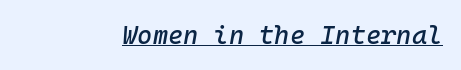
Q: Is the text italic (slanted)? A: Yes, it leans right by about 10 degrees.
Q: Is the text underlined? A: Yes.
Q: Is the spacing between letters normal or unusually wide? A: Normal.
